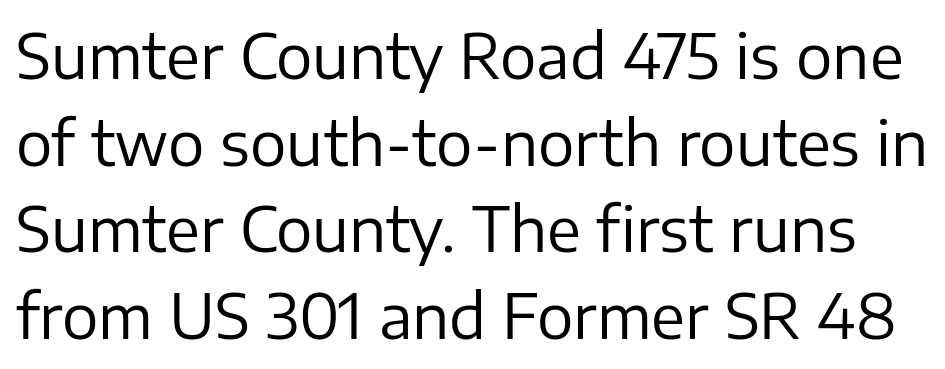
{"serif": "no", "italic": "no", "bold": "no", "weight": "regular", "width": "normal", "stroke_contrast": "low", "x_height": "medium", "monospaced": "no", "underline": "no", "line_spacing": "normal", "line_spacing_ratio": 1.42, "letter_spacing": "normal", "letter_spacing_em": 0.0, "glyph_px": 61}
